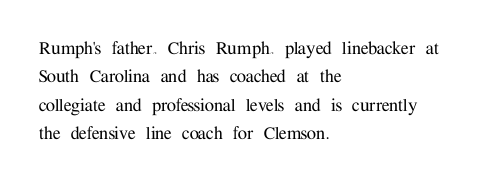
Q: Is the text italic (slanted)? A: No, it is upright.
Q: Is the text underlined? A: No.
Q: How is the paragraph aligned? A: Left-aligned.
Q: Is the spacing between letters normal or unusually wide? A: Normal.
Q: Is the spacing between lines tight, normal or loose? A: Normal.
